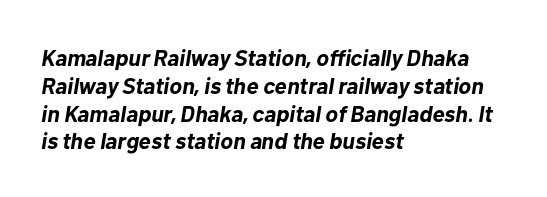
Q: Is the text bold? A: Yes.
Q: Is the text italic (slanted)? A: Yes, it leans right by about 10 degrees.
Q: Is the text underlined? A: No.
Q: How is the paragraph aligned? A: Left-aligned.
Q: Is the spacing between letters normal or unusually wide? A: Normal.
